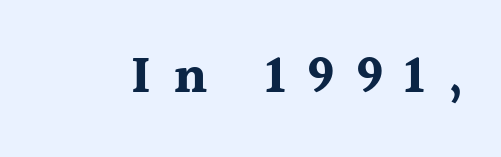
Q: Is the text bold? A: Yes.
Q: Is the text italic (slanted)? A: No, it is upright.
Q: Is the typeface a serif or a sans-serif typeface? A: Serif.
Q: Is the text underlined? A: No.
Q: Is the spacing between letters normal or unusually wide? A: Unusually wide.
Q: Width (condensed, normal, or wide)? A: Normal.
Q: x-height? A: Medium.
Q: Monospaced? A: No.
